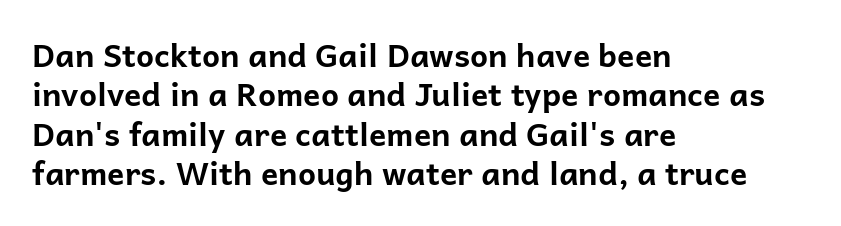
Q: Is the text bold? A: Yes.
Q: Is the text italic (slanted)? A: No, it is upright.
Q: Is the typeface a serif or a sans-serif typeface? A: Sans-serif.
Q: Is the text underlined? A: No.
Q: How is the paragraph aligned? A: Left-aligned.
Q: Is the spacing between letters normal or unusually wide? A: Normal.
Q: Width (condensed, normal, or wide)? A: Normal.
Q: Stroke contrast? A: Low.
Q: x-height? A: Medium.
Q: Monospaced? A: No.
